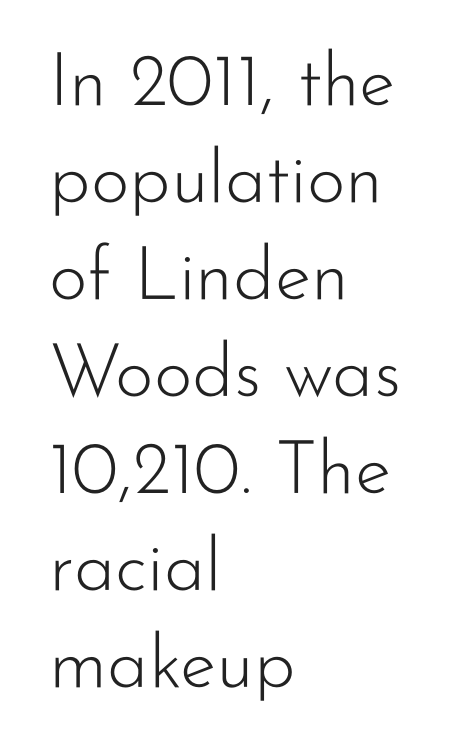
The weight tops out at a normal text grade. The font's upright variant was chosen for this text. The space directly below the letters is spotless. The typesetter chose a ragged-right arrangement here.
